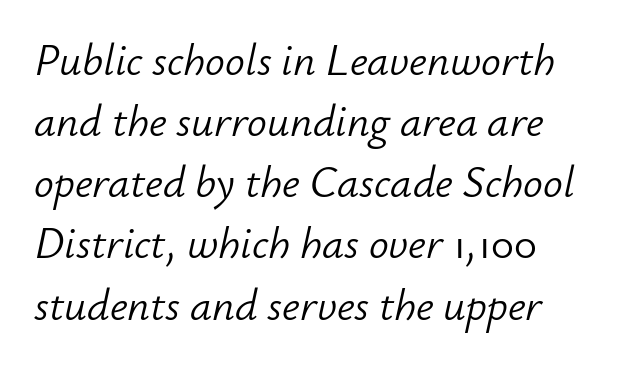
The image shows 44 px light type, italic (leaning right); set left-aligned, normal line spacing (1.39x), normal letter spacing, not underlined; low stroke contrast and a small x-height.
